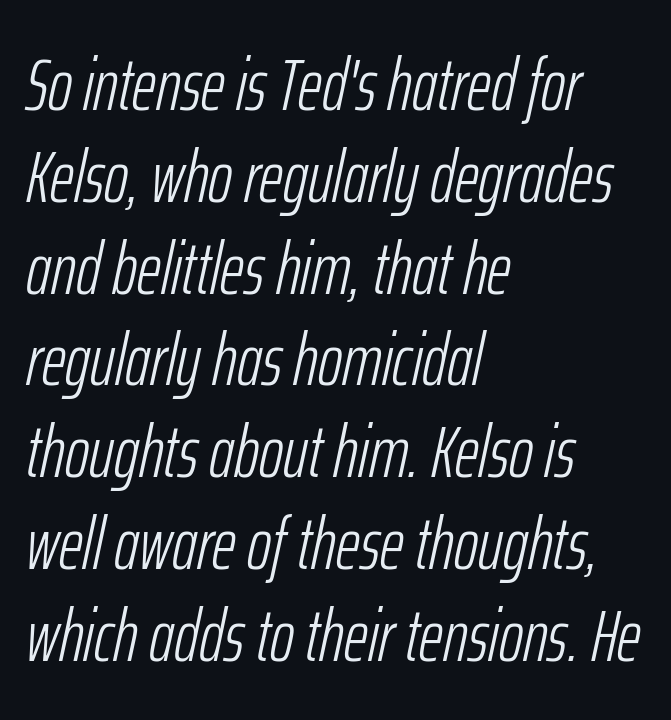
Q: Is the text bold? A: No.
Q: Is the text italic (slanted)? A: Yes, it leans right by about 12 degrees.
Q: Is the text underlined? A: No.
Q: How is the paragraph aligned? A: Left-aligned.
Q: Is the spacing between letters normal or unusually wide? A: Normal.
Q: Width (condensed, normal, or wide)? A: Condensed.
Q: Stroke contrast? A: Low.
Q: x-height? A: Medium.
Q: Monospaced? A: No.
